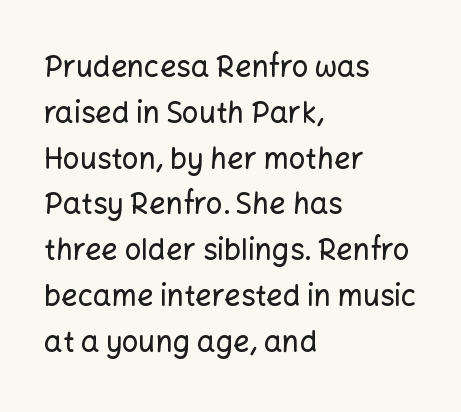
The image shows 29 px sans-serif type, upright; set left-aligned, normal line spacing (1.58x), normal letter spacing, not underlined; low stroke contrast and a medium x-height.
